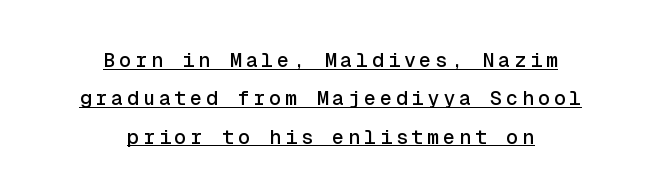
Q: Is the text italic (slanted)? A: No, it is upright.
Q: Is the text underlined? A: Yes.
Q: How is the paragraph aligned? A: Centered.
Q: Is the spacing between lines tight, normal or loose? A: Loose.
